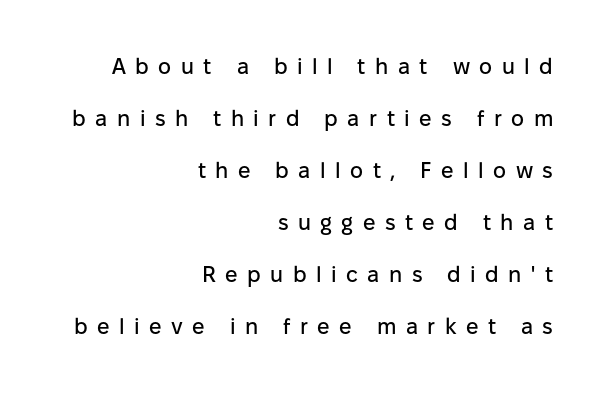
Q: Is the text italic (slanted)? A: No, it is upright.
Q: Is the text underlined? A: No.
Q: How is the paragraph aligned? A: Right-aligned.
Q: Is the spacing between letters normal or unusually wide? A: Unusually wide.
Q: Is the spacing between lines tight, normal or loose? A: Loose.
